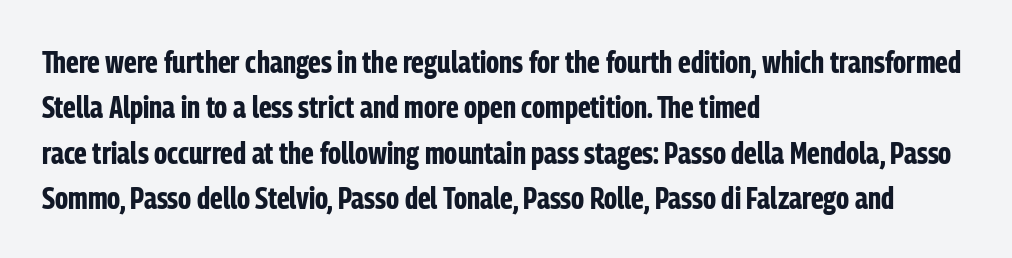
The image shows 31 px bold, condensed sans-serif type, upright; set left-aligned, normal line spacing (1.46x), normal letter spacing, not underlined; low stroke contrast and a medium x-height.
